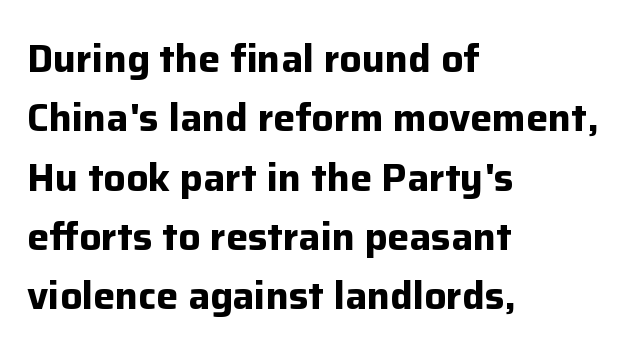
Q: Is the text bold? A: Yes.
Q: Is the text italic (slanted)? A: No, it is upright.
Q: Is the typeface a serif or a sans-serif typeface? A: Sans-serif.
Q: Is the text underlined? A: No.
Q: How is the paragraph aligned? A: Left-aligned.
Q: Is the spacing between letters normal or unusually wide? A: Normal.
Q: Is the spacing between lines tight, normal or loose? A: Normal.
Q: Width (condensed, normal, or wide)? A: Normal.
Q: Stroke contrast? A: Low.
Q: x-height? A: Medium.
Q: Monospaced? A: No.
